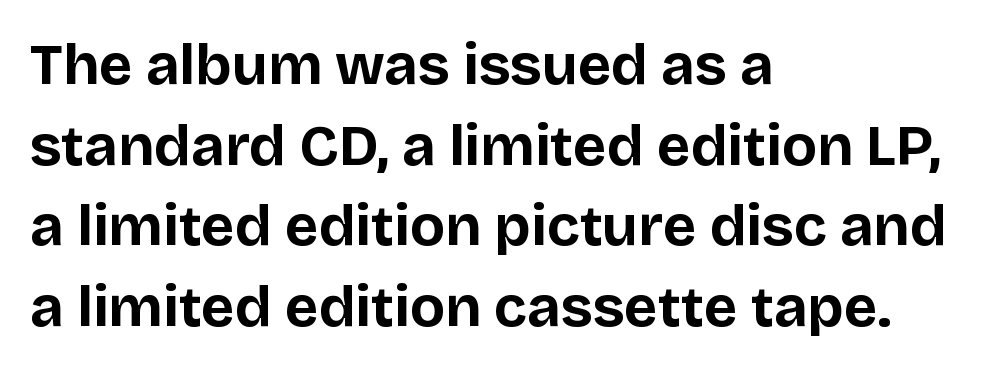
Q: Is the text bold? A: Yes.
Q: Is the text italic (slanted)? A: No, it is upright.
Q: Is the typeface a serif or a sans-serif typeface? A: Sans-serif.
Q: Is the text underlined? A: No.
Q: How is the paragraph aligned? A: Left-aligned.
Q: Is the spacing between letters normal or unusually wide? A: Normal.
Q: Is the spacing between lines tight, normal or loose? A: Normal.
Q: Width (condensed, normal, or wide)? A: Normal.
Q: Stroke contrast? A: Low.
Q: x-height? A: Large.
Q: Monospaced? A: No.
